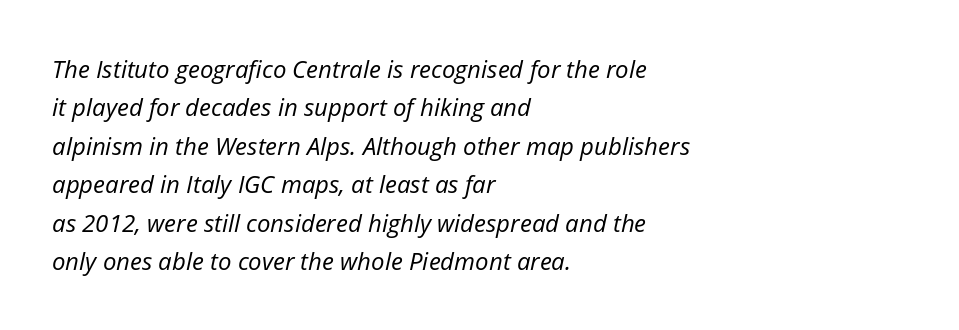
Nothing unusual about the tracking: characters are spaced as the font intends. Counters stay open thanks to moderate or lighter strokes. Regular leading. There's an unmistakable incline to the writing here. These lines stack with their left ends in a neat column.
